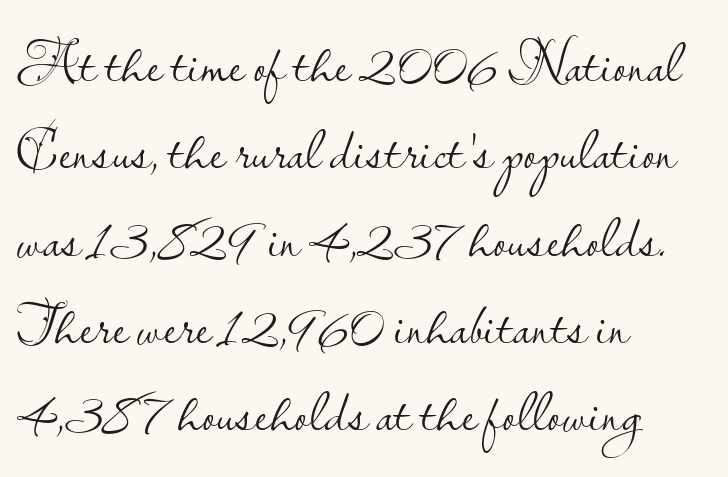
Q: Is the text bold? A: No.
Q: Is the text italic (slanted)? A: Yes.
Q: Is the typeface a serif or a sans-serif typeface? A: Sans-serif.
Q: Is the text underlined? A: No.
Q: How is the paragraph aligned? A: Left-aligned.
Q: Is the spacing between letters normal or unusually wide? A: Normal.
Q: Is the spacing between lines tight, normal or loose? A: Normal.
Q: Width (condensed, normal, or wide)? A: Normal.
Q: Stroke contrast? A: Low.
Q: x-height? A: Small.
Q: Monospaced? A: No.
